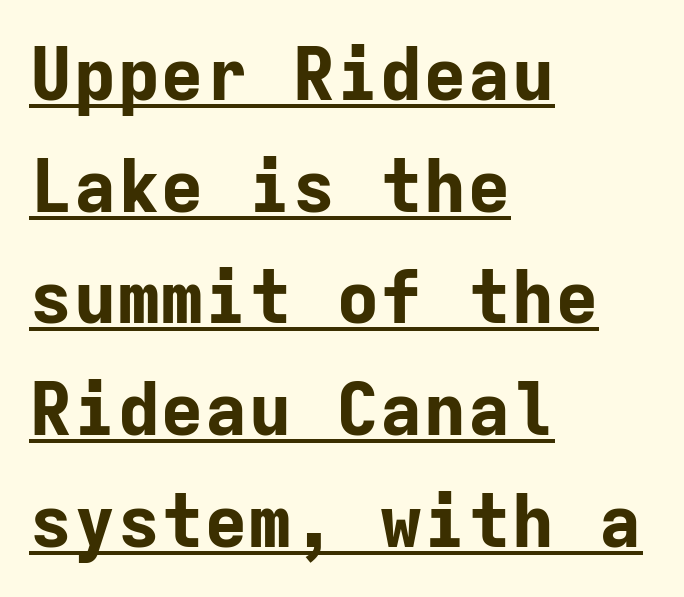
Q: Is the text bold? A: Yes.
Q: Is the text italic (slanted)? A: No, it is upright.
Q: Is the typeface a serif or a sans-serif typeface? A: Sans-serif.
Q: Is the text underlined? A: Yes.
Q: How is the paragraph aligned? A: Left-aligned.
Q: Is the spacing between letters normal or unusually wide? A: Normal.
Q: Is the spacing between lines tight, normal or loose? A: Normal.
Q: Width (condensed, normal, or wide)? A: Normal.
Q: Stroke contrast? A: Low.
Q: x-height? A: Medium.
Q: Monospaced? A: Yes.
